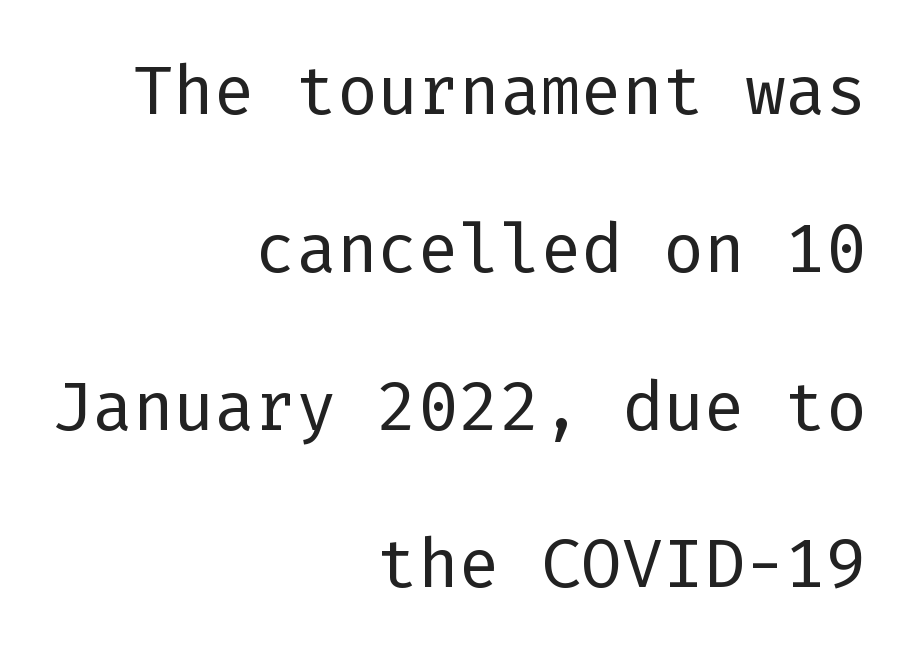
Q: Is the text bold? A: No.
Q: Is the text italic (slanted)? A: No, it is upright.
Q: Is the typeface a serif or a sans-serif typeface? A: Sans-serif.
Q: Is the text underlined? A: No.
Q: How is the paragraph aligned? A: Right-aligned.
Q: Is the spacing between letters normal or unusually wide? A: Normal.
Q: Is the spacing between lines tight, normal or loose? A: Loose.
Q: Width (condensed, normal, or wide)? A: Normal.
Q: Stroke contrast? A: Low.
Q: x-height? A: Medium.
